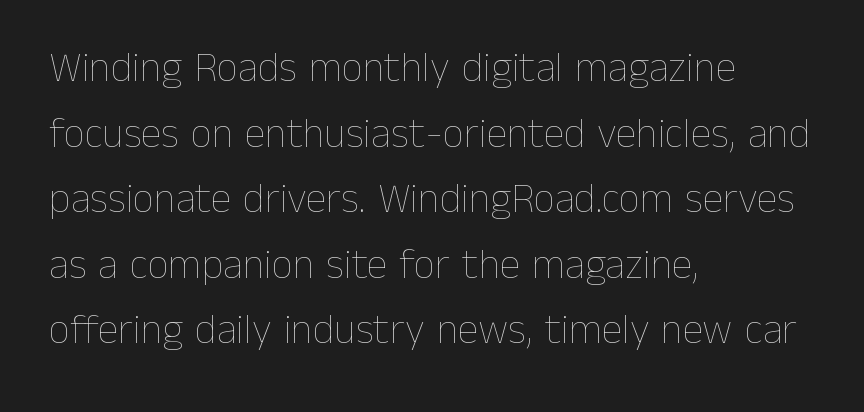
{"italic": "no", "bold": "no", "weight": "thin", "width": "normal", "stroke_contrast": "low", "x_height": "medium", "monospaced": "no", "underline": "no", "align": "left", "line_spacing": "normal", "line_spacing_ratio": 1.56, "letter_spacing": "normal", "letter_spacing_em": 0.0, "glyph_px": 42}
